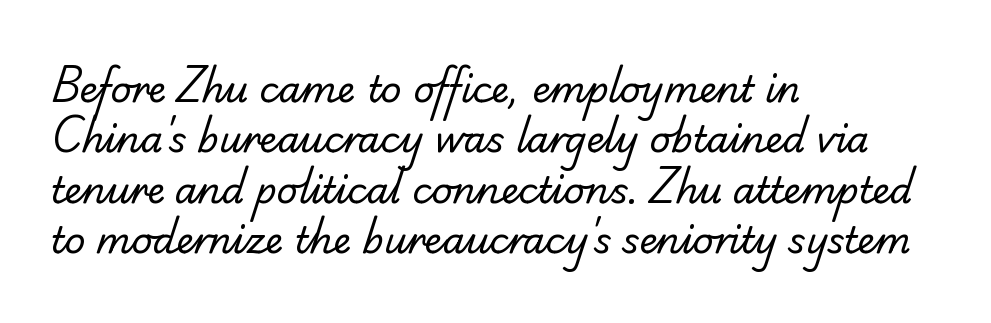
{"serif": "yes", "bold": "no", "weight": "regular", "width": "normal", "stroke_contrast": "low", "x_height": "small", "monospaced": "no", "underline": "no", "align": "left", "line_spacing": "normal", "line_spacing_ratio": 1.4, "letter_spacing": "normal", "letter_spacing_em": 0.0, "glyph_px": 36}
